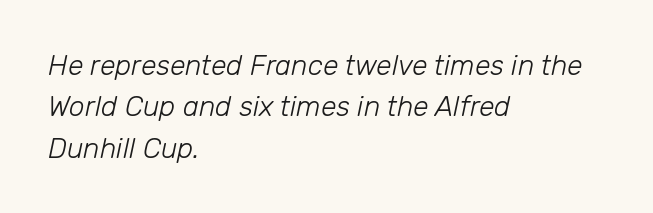
The image shows 28 px light type, italic (leaning right); set left-aligned, normal line spacing (1.48x), normal letter spacing, not underlined; low stroke contrast and a medium x-height.
